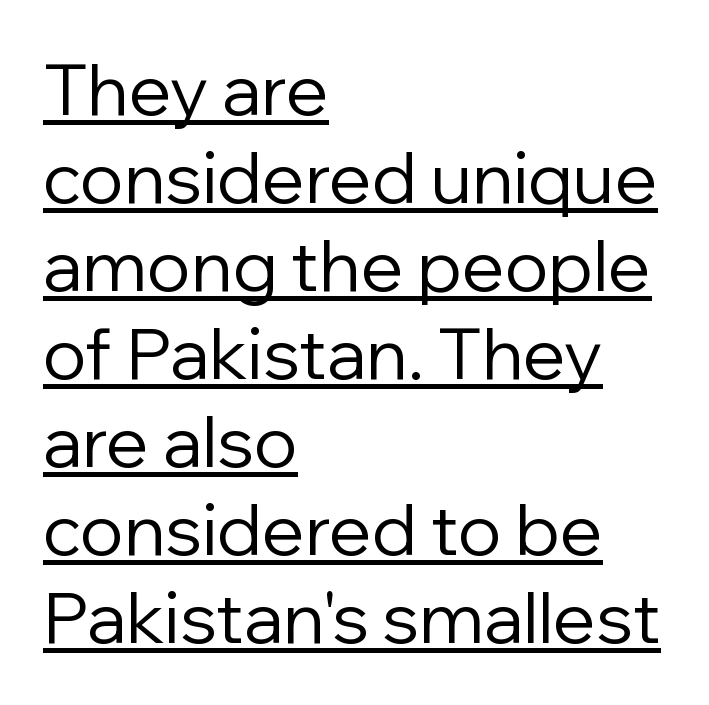
{"serif": "no", "italic": "no", "bold": "no", "weight": "regular", "width": "normal", "stroke_contrast": "low", "x_height": "medium", "monospaced": "no", "underline": "yes", "align": "left", "line_spacing_ratio": 1.24, "letter_spacing": "normal", "letter_spacing_em": 0.0, "glyph_px": 71}
